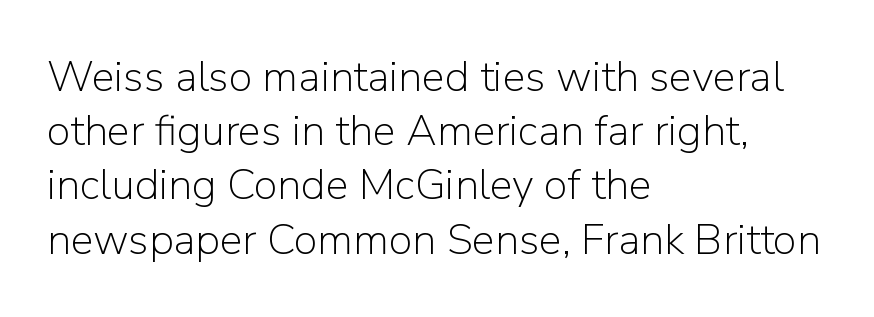
The image shows 43 px light sans-serif type, upright; set left-aligned, normal line spacing (1.26x), normal letter spacing, not underlined; low stroke contrast and a medium x-height.
